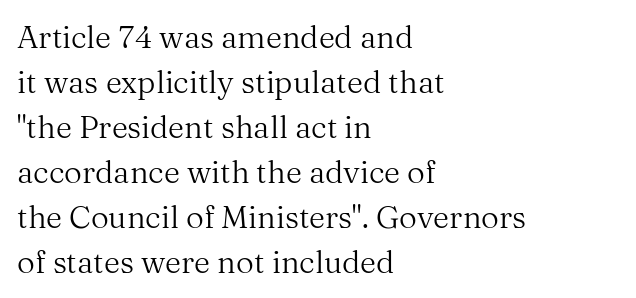
Q: Is the text bold? A: No.
Q: Is the text italic (slanted)? A: No, it is upright.
Q: Is the typeface a serif or a sans-serif typeface? A: Serif.
Q: Is the text underlined? A: No.
Q: How is the paragraph aligned? A: Left-aligned.
Q: Is the spacing between letters normal or unusually wide? A: Normal.
Q: Is the spacing between lines tight, normal or loose? A: Normal.
Q: Width (condensed, normal, or wide)? A: Normal.
Q: Stroke contrast? A: Medium.
Q: x-height? A: Medium.
Q: Monospaced? A: No.
